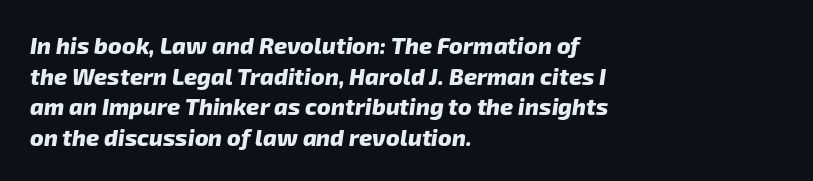
Q: Is the text bold? A: Yes.
Q: Is the text underlined? A: No.
Q: How is the paragraph aligned? A: Left-aligned.
Q: Is the spacing between letters normal or unusually wide? A: Normal.
Q: Is the spacing between lines tight, normal or loose? A: Normal.
